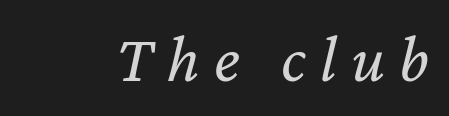
The image shows 68 px regular-weight type, italic (leaning right); set unusually wide letter spacing (+0.21 em), not underlined; low stroke contrast and a medium x-height.
